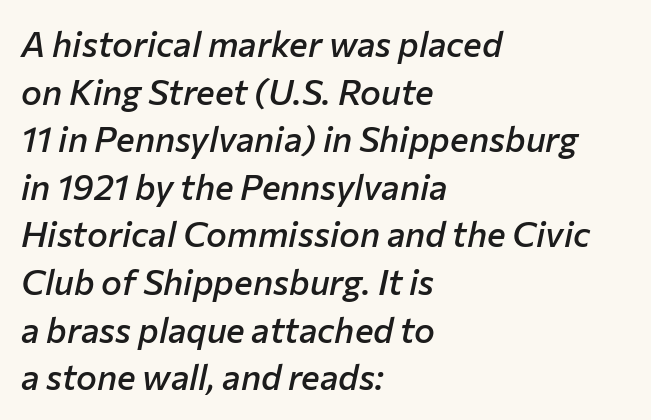
A bare baseline throughout the passage. A typesetter would call this proportional, since set widths differ per character. The letters sit at their default tracking, neither squeezed nor spread. Leftover space on each line is placed entirely after the last word. Designer's note — italics engaged. Successive baselines arrive at the customary interval.
